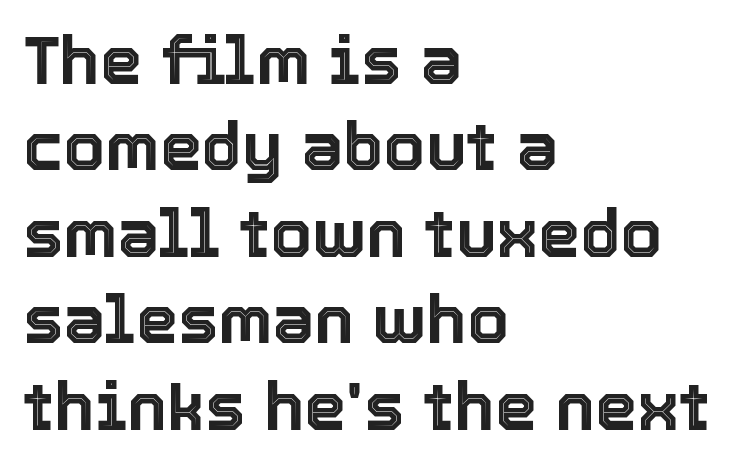
Q: Is the text italic (slanted)? A: No, it is upright.
Q: Is the text underlined? A: No.
Q: How is the paragraph aligned? A: Left-aligned.
Q: Is the spacing between letters normal or unusually wide? A: Normal.
Q: Is the spacing between lines tight, normal or loose? A: Normal.
Q: Width (condensed, normal, or wide)? A: Normal.
Q: x-height? A: Medium.
Q: Monospaced? A: No.
